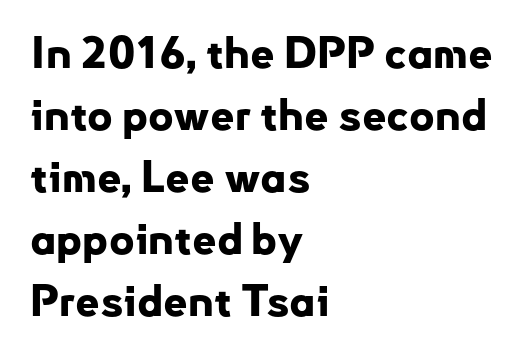
The glyphs are unaccompanied by any horizontal stroke below them. These lines are composed in type without serifs. Posture: upright roman. Compared with typical body copy, the letter spacing here is the same. The glyphs have the mass of a bold cut.
